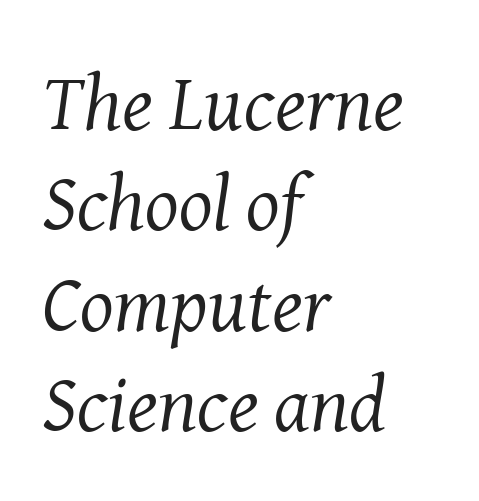
The image shows 79 px regular-weight serif type, italic (leaning right); set left-aligned, normal line spacing (1.27x), normal letter spacing, not underlined; medium stroke contrast and a medium x-height.
